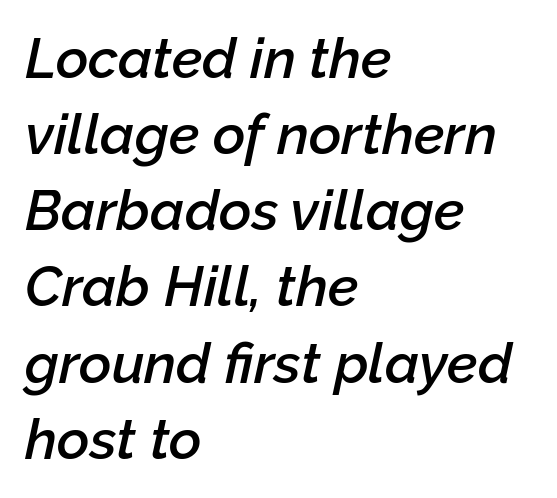
{"italic": "yes", "lean": "right", "slant_degrees": 12, "bold": "semi", "weight": "semibold", "width": "normal", "stroke_contrast": "low", "x_height": "medium", "monospaced": "no", "underline": "no", "align": "left", "line_spacing": "normal", "line_spacing_ratio": 1.36, "letter_spacing": "normal", "letter_spacing_em": 0.0, "glyph_px": 56}
